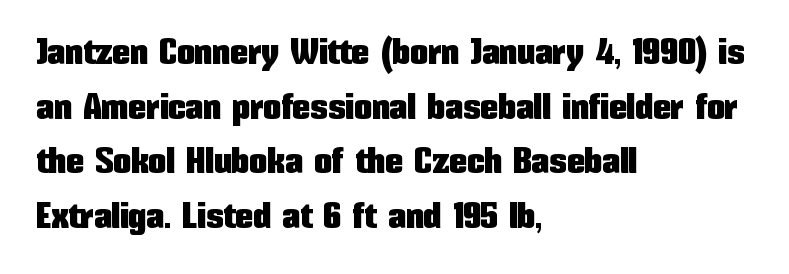
One-word summary of the alignment: left. Compared with typical paragraphs, the rows here are spaced about the same. In terms of letterform style, serifs are entirely absent. The letters sit at their default tracking, neither squeezed nor spread. Note the varied advance widths — an 'i' is clearly narrower than an 'm'.
